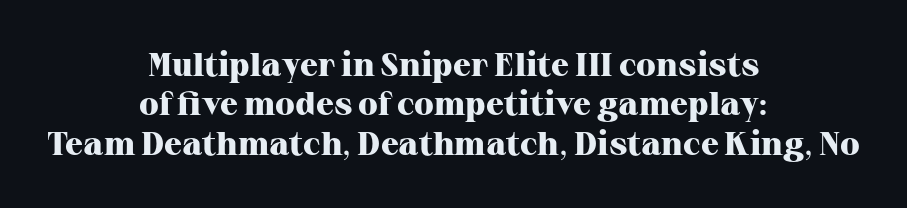
The passage shown is typed in a proportional face where columns would drift. Notice how the stems are strictly vertical — no italics here. Emphasis by weight is at full strength: bold. The gap between lines stays unmarked. The letters carry serifs — small finishing strokes at the ends of their stems.
